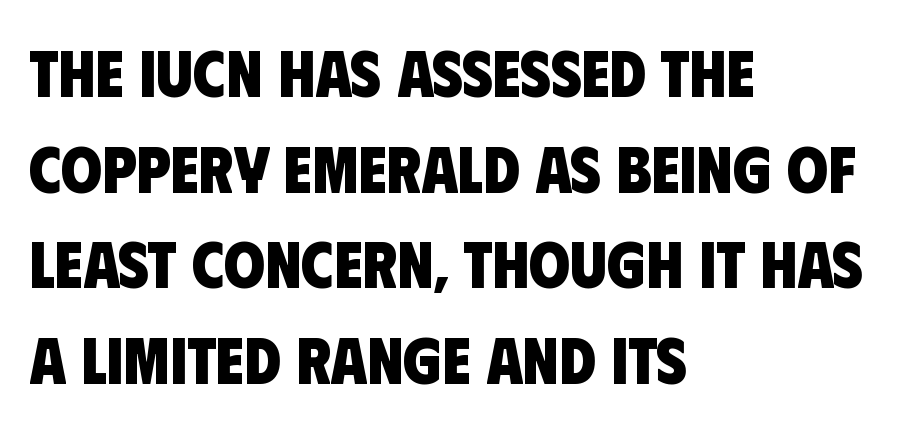
{"serif": "no", "bold": "yes", "weight": "heavy", "width": "condensed", "stroke_contrast": "low", "x_height": "large", "monospaced": "no", "underline": "no", "align": "left", "line_spacing": "normal", "line_spacing_ratio": 1.45, "letter_spacing": "normal", "letter_spacing_em": 0.0, "glyph_px": 66}
